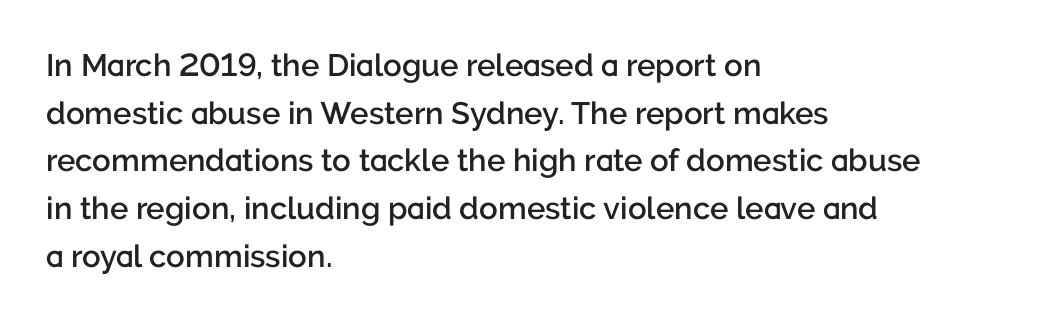
Q: Is the text bold? A: Semi-bold.
Q: Is the text italic (slanted)? A: No, it is upright.
Q: Is the typeface a serif or a sans-serif typeface? A: Sans-serif.
Q: Is the text underlined? A: No.
Q: How is the paragraph aligned? A: Left-aligned.
Q: Is the spacing between letters normal or unusually wide? A: Normal.
Q: Is the spacing between lines tight, normal or loose? A: Normal.
Q: Width (condensed, normal, or wide)? A: Normal.
Q: Stroke contrast? A: Low.
Q: x-height? A: Medium.
Q: Monospaced? A: No.
